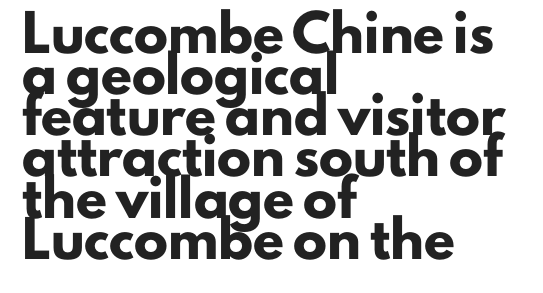
Q: Is the text bold? A: Yes.
Q: Is the text italic (slanted)? A: No, it is upright.
Q: Is the typeface a serif or a sans-serif typeface? A: Sans-serif.
Q: Is the text underlined? A: No.
Q: How is the paragraph aligned? A: Left-aligned.
Q: Is the spacing between letters normal or unusually wide? A: Normal.
Q: Width (condensed, normal, or wide)? A: Normal.
Q: Stroke contrast? A: Low.
Q: x-height? A: Small.
Q: Monospaced? A: No.
